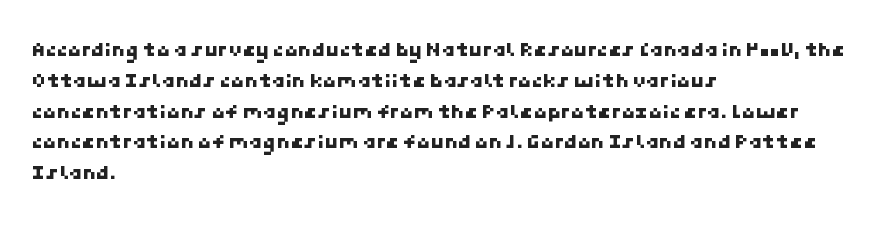
{"underline": "no", "align": "left", "line_spacing": "normal", "line_spacing_ratio": 1.4, "letter_spacing": "normal", "letter_spacing_em": 0.0, "glyph_px": 22}
